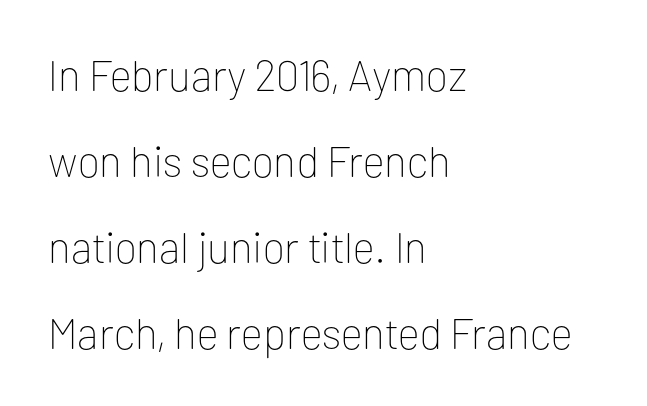
Each word holds together tightly as a unit, with standard inter-letter gaps. Nothing sits at the stroke ends, so this counts as sans-serif. Posture: upright roman. Every row of glyphs begins at an identical x-position on the left. Letters have the restrained weight of plain body copy at most. Each letter keeps its own natural width here, so spacing adapts to shape.
